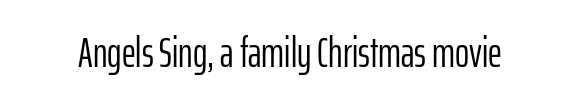
Q: Is the text bold? A: No.
Q: Is the text italic (slanted)? A: No, it is upright.
Q: Is the typeface a serif or a sans-serif typeface? A: Sans-serif.
Q: Is the text underlined? A: No.
Q: Is the spacing between letters normal or unusually wide? A: Normal.
Q: Width (condensed, normal, or wide)? A: Condensed.
Q: Stroke contrast? A: Low.
Q: x-height? A: Medium.
Q: Monospaced? A: No.
